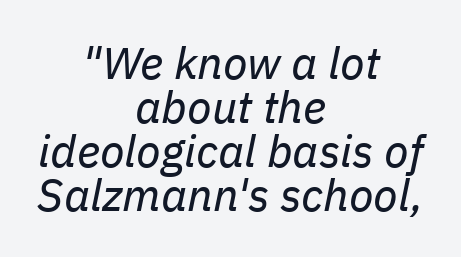
Summary of weight: not heavy and not bold. Each word holds together tightly as a unit, with standard inter-letter gaps. Looks like regular typesetting: each glyph gets only the width it needs. It's the slanting kind of type.
